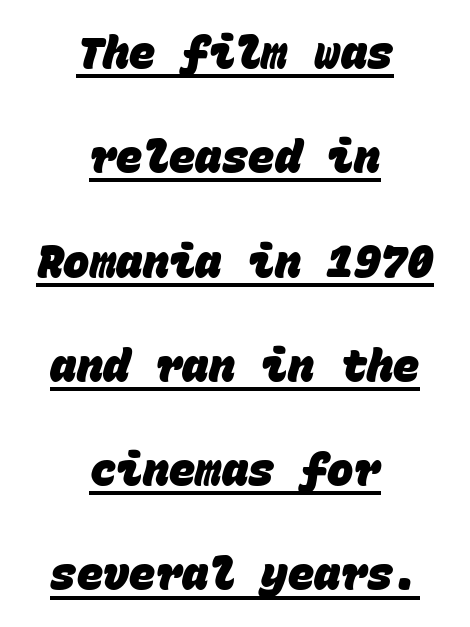
Q: Is the text bold? A: Yes.
Q: Is the typeface a serif or a sans-serif typeface? A: Sans-serif.
Q: Is the text underlined? A: Yes.
Q: How is the paragraph aligned? A: Centered.
Q: Is the spacing between letters normal or unusually wide? A: Normal.
Q: Is the spacing between lines tight, normal or loose? A: Loose.
Q: Width (condensed, normal, or wide)? A: Normal.
Q: Stroke contrast? A: Low.
Q: x-height? A: Large.
Q: Monospaced? A: Yes.
